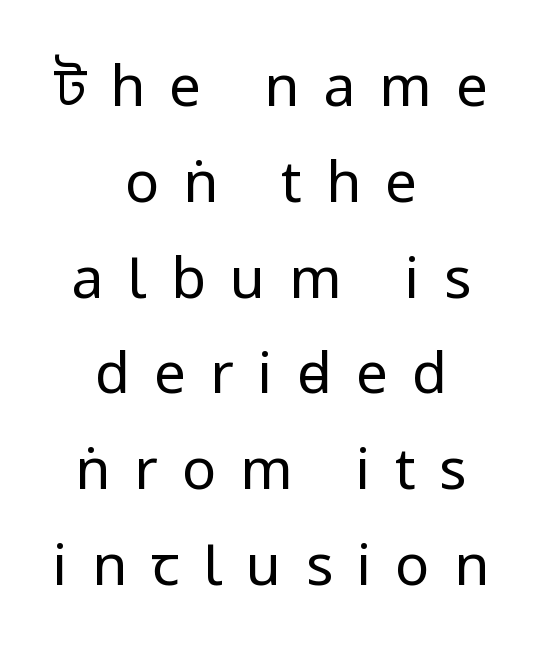
{"serif": "no", "italic": "no", "bold": "no", "weight": "regular", "width": "condensed", "stroke_contrast": "low", "underline": "no", "align": "center", "line_spacing": "normal", "line_spacing_ratio": 1.68, "letter_spacing": "wide", "letter_spacing_em": 0.42, "glyph_px": 57}
